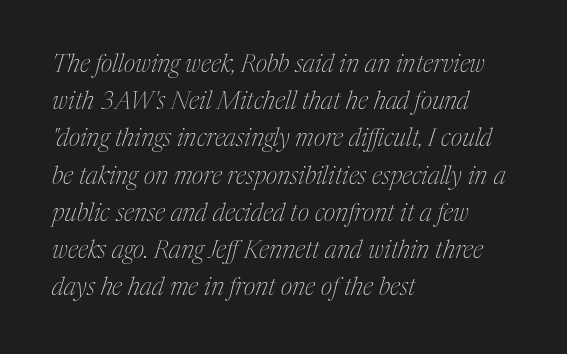
{"italic": "yes", "lean": "right", "slant_degrees": 17, "bold": "no", "underline": "no", "align": "left", "line_spacing": "normal", "line_spacing_ratio": 1.49, "letter_spacing": "normal", "letter_spacing_em": 0.0, "glyph_px": 25}
